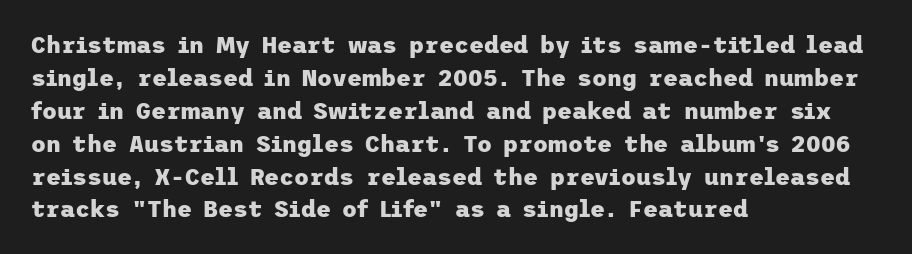
The image shows 23 px bold type, upright; set left-aligned, normal line spacing (1.43x), normal letter spacing, not underlined.
